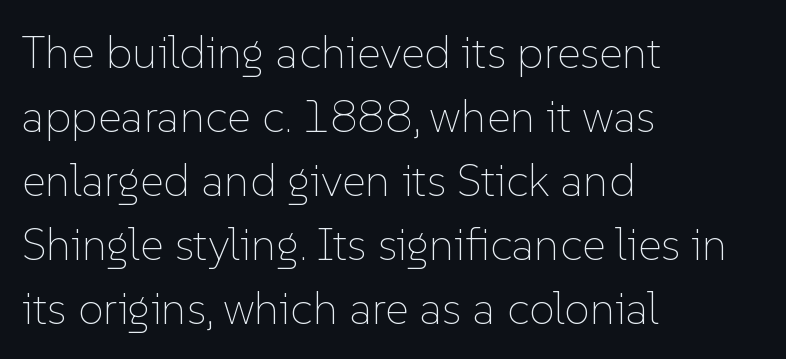
{"italic": "no", "bold": "no", "weight": "thin", "width": "normal", "stroke_contrast": "low", "x_height": "medium", "monospaced": "no", "underline": "no", "align": "left", "line_spacing": "normal", "line_spacing_ratio": 1.39, "letter_spacing": "normal", "letter_spacing_em": 0.0, "glyph_px": 46}
